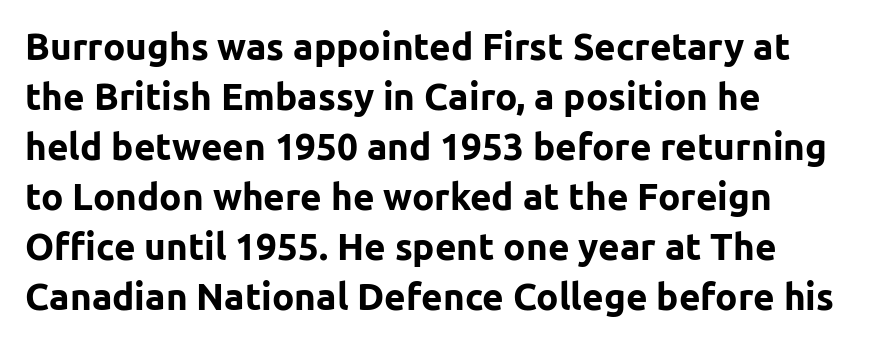
Quick note: interline space is typical. Ordinary non-slanted type is in use. Is the block centered? No — it sits flush against the left margin. Each letter's strokes conclude bluntly, with no projecting serifs.
